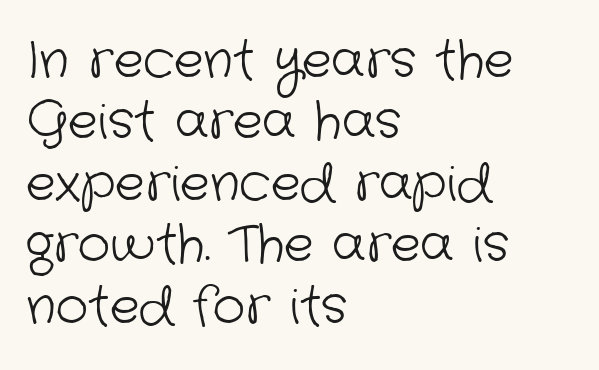
Q: Is the text bold? A: No.
Q: Is the typeface a serif or a sans-serif typeface? A: Sans-serif.
Q: Is the text underlined? A: No.
Q: How is the paragraph aligned? A: Left-aligned.
Q: Is the spacing between letters normal or unusually wide? A: Normal.
Q: Width (condensed, normal, or wide)? A: Normal.
Q: Stroke contrast? A: Low.
Q: x-height? A: Medium.
Q: Monospaced? A: No.
